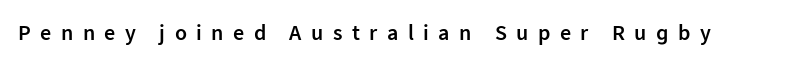
The rendering uses a semibold face; strokes are thickened but not to full bold. Glyph-to-glyph distance is far greater than everyday printed text. Check under the words: just untouched page. This sample uses an upright cut, with every glyph sitting square on the baseline.
